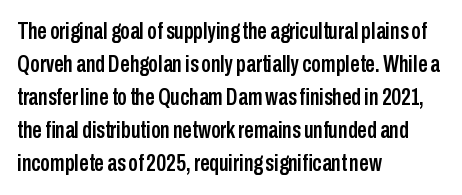
Q: Is the text italic (slanted)? A: No, it is upright.
Q: Is the text underlined? A: No.
Q: How is the paragraph aligned? A: Left-aligned.
Q: Is the spacing between letters normal or unusually wide? A: Normal.
Q: Is the spacing between lines tight, normal or loose? A: Normal.
